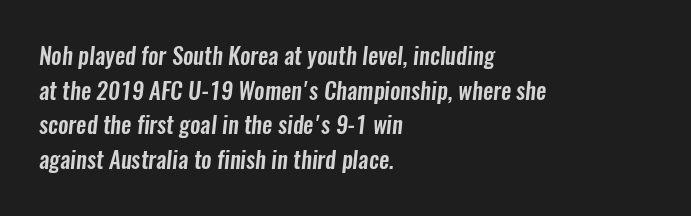
Q: Is the text underlined? A: No.
Q: How is the paragraph aligned? A: Left-aligned.
Q: Is the spacing between letters normal or unusually wide? A: Normal.
Q: Is the spacing between lines tight, normal or loose? A: Normal.
